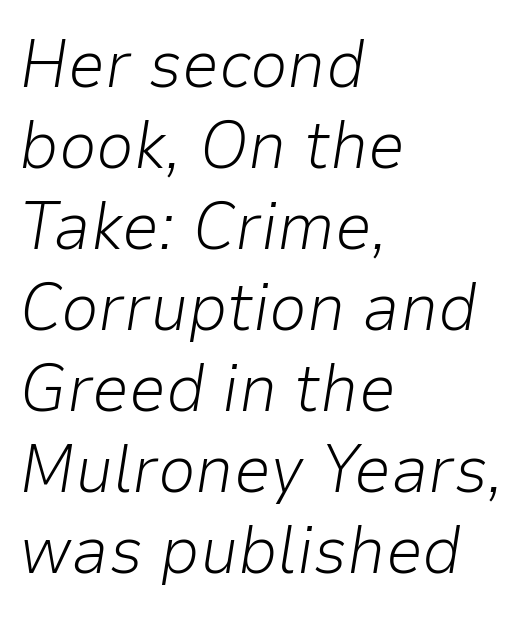
{"italic": "yes", "lean": "right", "slant_degrees": 9, "bold": "no", "weight": "light", "width": "normal", "stroke_contrast": "low", "x_height": "medium", "monospaced": "no", "underline": "no", "align": "left", "line_spacing_ratio": 1.21, "letter_spacing": "normal", "letter_spacing_em": 0.0, "glyph_px": 67}
